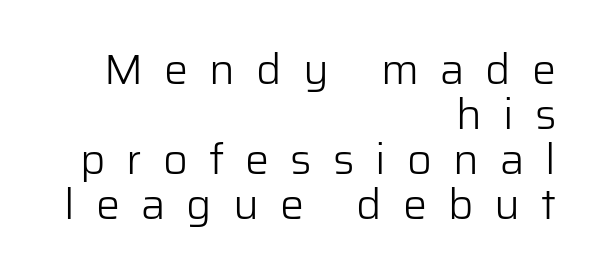
{"serif": "no", "italic": "no", "bold": "no", "weight": "light", "width": "normal", "stroke_contrast": "low", "x_height": "medium", "monospaced": "no", "underline": "no", "align": "right", "line_spacing": "tight", "line_spacing_ratio": 1.05, "letter_spacing": "wide", "letter_spacing_em": 0.49, "glyph_px": 43}
